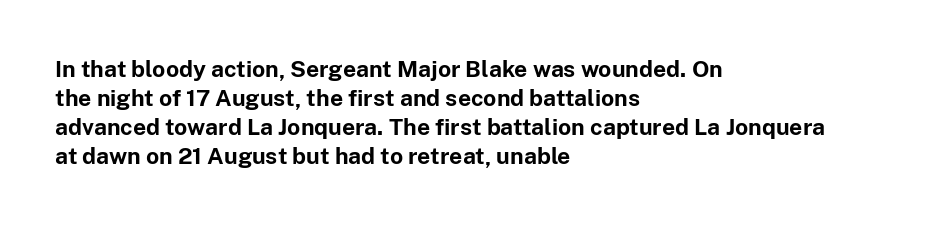
The image shows 23 px bold type, upright; set left-aligned, normal line spacing (1.26x), normal letter spacing, not underlined.
